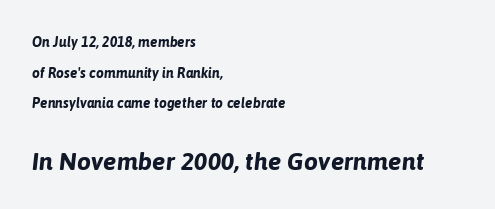
{"italic": "yes", "lean": "right", "slant_degrees": 6, "bold": "yes", "underline": "no", "align": "left", "line_spacing": "loose", "line_spacing_ratio": 2.19, "letter_spacing": "normal", "letter_spacing_em": 0.0, "larger_block": "second", "size_ratio": 1.79, "glyph_px": 25}
